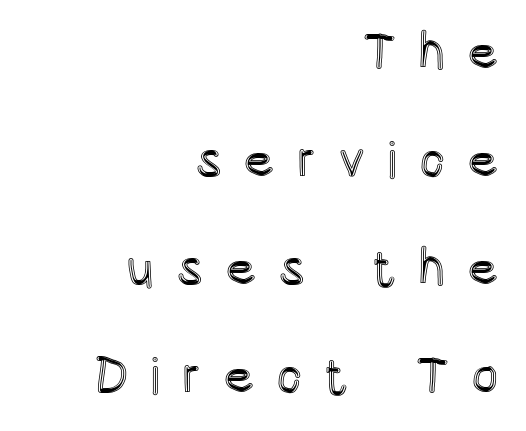
{"italic": "no", "width": "condensed", "x_height": "large", "monospaced": "no", "underline": "no", "align": "right", "line_spacing": "loose", "line_spacing_ratio": 2.12, "letter_spacing": "wide", "letter_spacing_em": 0.42, "glyph_px": 51}
